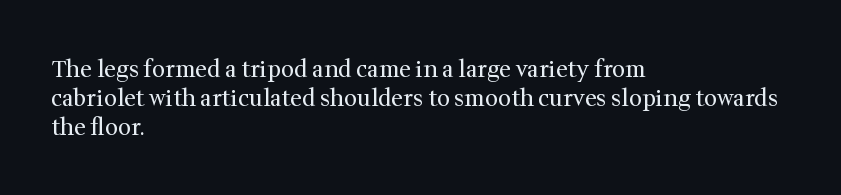
The image shows 23 px text type, upright; set left-aligned, normal line spacing (1.26x), normal letter spacing, not underlined.
